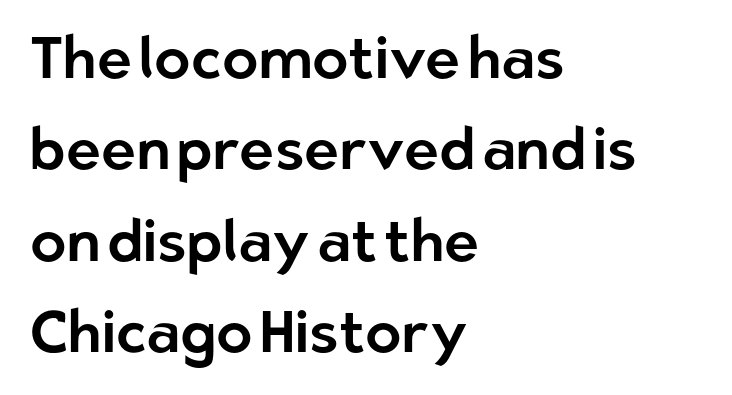
Q: Is the text italic (slanted)? A: No, it is upright.
Q: Is the typeface a serif or a sans-serif typeface? A: Sans-serif.
Q: Is the text underlined? A: No.
Q: How is the paragraph aligned? A: Left-aligned.
Q: Is the spacing between letters normal or unusually wide? A: Normal.
Q: Is the spacing between lines tight, normal or loose? A: Normal.
Q: Width (condensed, normal, or wide)? A: Normal.
Q: Stroke contrast? A: Low.
Q: x-height? A: Medium.
Q: Monospaced? A: No.
